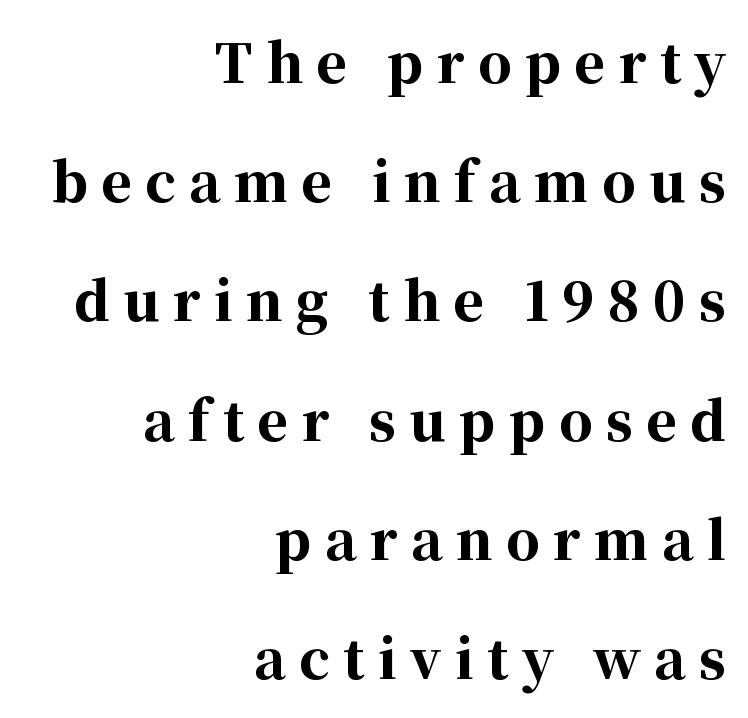
Designer's note — italics off, roman on. These lines stack with their right ends in a neat column. In terms of leading, this rendering errs on the spacious side. The letters advance in unequal steps, a hallmark of proportional type. Lines of text with bare space underneath.
